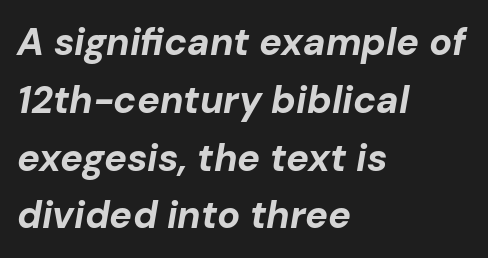
Q: Is the text bold? A: Yes.
Q: Is the text italic (slanted)? A: Yes, it leans right by about 10 degrees.
Q: Is the text underlined? A: No.
Q: How is the paragraph aligned? A: Left-aligned.
Q: Is the spacing between letters normal or unusually wide? A: Normal.
Q: Is the spacing between lines tight, normal or loose? A: Normal.
Q: Width (condensed, normal, or wide)? A: Normal.
Q: Stroke contrast? A: Low.
Q: x-height? A: Medium.
Q: Monospaced? A: No.
